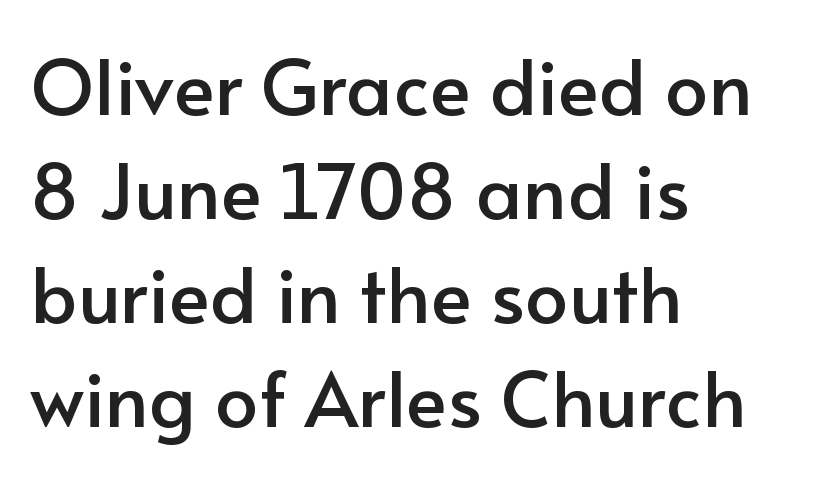
{"serif": "no", "italic": "no", "width": "normal", "stroke_contrast": "low", "x_height": "small", "monospaced": "no", "underline": "no", "align": "left", "line_spacing": "normal", "line_spacing_ratio": 1.35, "letter_spacing": "normal", "letter_spacing_em": 0.0, "glyph_px": 77}
